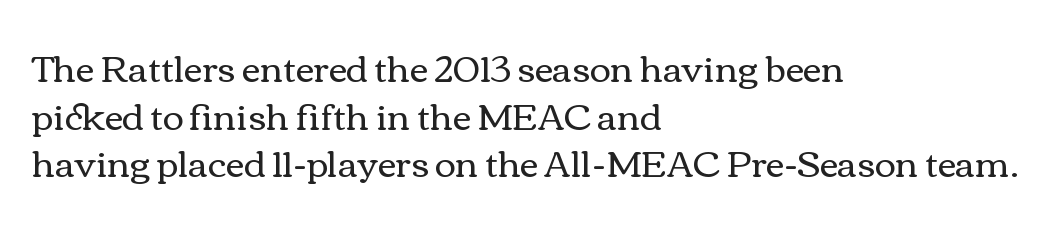
No italicization has been applied; the sample stays upright. A normal amount of white space separates one row of letters from the next. The words here are not underlined. Caption: multi-line text, flush left, ragged right. The weight would be labelled regular, book, light, or lighter still.
